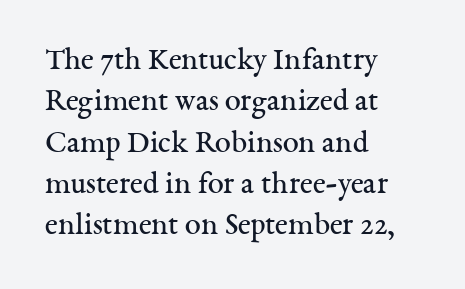
{"serif": "yes", "italic": "no", "bold": "no", "weight": "regular", "width": "normal", "stroke_contrast": "medium", "x_height": "medium", "monospaced": "no", "underline": "no", "align": "left", "line_spacing": "normal", "line_spacing_ratio": 1.29, "letter_spacing": "normal", "letter_spacing_em": 0.0, "glyph_px": 32}
